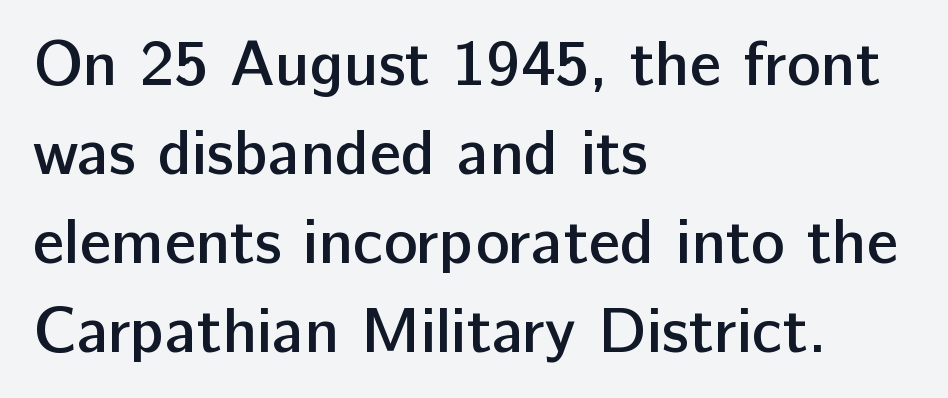
Q: Is the text bold? A: Semi-bold.
Q: Is the text italic (slanted)? A: No, it is upright.
Q: Is the typeface a serif or a sans-serif typeface? A: Sans-serif.
Q: Is the text underlined? A: No.
Q: How is the paragraph aligned? A: Left-aligned.
Q: Is the spacing between letters normal or unusually wide? A: Normal.
Q: Is the spacing between lines tight, normal or loose? A: Normal.
Q: Width (condensed, normal, or wide)? A: Normal.
Q: Stroke contrast? A: Low.
Q: x-height? A: Medium.
Q: Monospaced? A: No.
